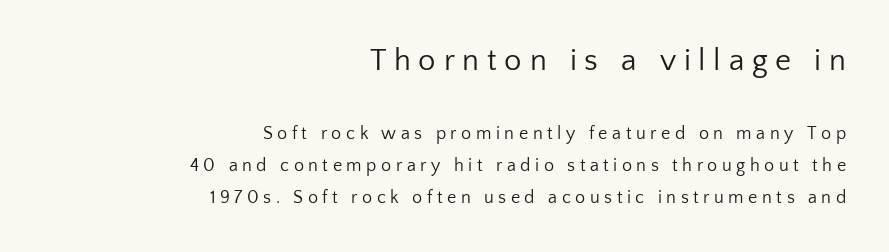
{"serif": "no", "italic": "no", "bold": "no", "weight": "regular", "width": "normal", "stroke_contrast": "low", "x_height": "medium", "monospaced": "no", "underline": "no", "align": "right", "line_spacing_ratio": 1.78, "letter_spacing": "wide", "letter_spacing_em": 0.25, "larger_block": "first", "size_ratio": 1.72, "glyph_px": 31}
